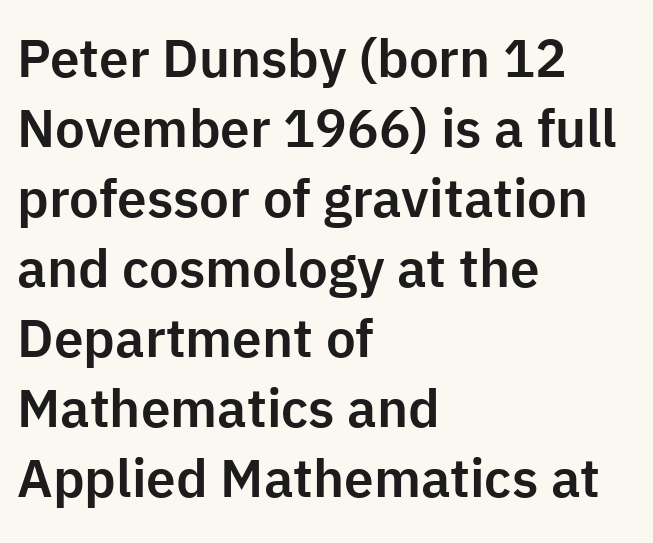
{"serif": "no", "italic": "no", "width": "normal", "stroke_contrast": "low", "x_height": "medium", "monospaced": "no", "underline": "no", "align": "left", "line_spacing": "normal", "line_spacing_ratio": 1.32, "letter_spacing": "normal", "letter_spacing_em": 0.0, "glyph_px": 53}
